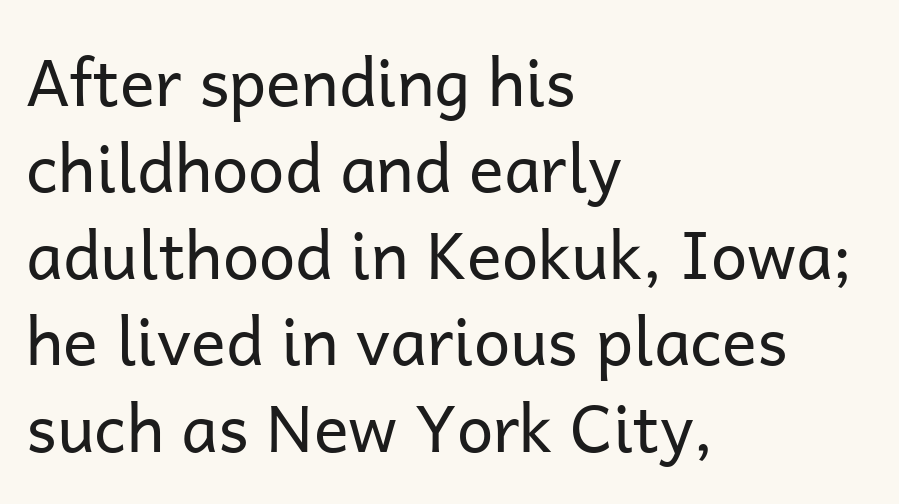
Q: Is the text bold? A: No.
Q: Is the text italic (slanted)? A: No, it is upright.
Q: Is the typeface a serif or a sans-serif typeface? A: Sans-serif.
Q: Is the text underlined? A: No.
Q: How is the paragraph aligned? A: Left-aligned.
Q: Is the spacing between letters normal or unusually wide? A: Normal.
Q: Is the spacing between lines tight, normal or loose? A: Normal.
Q: Width (condensed, normal, or wide)? A: Normal.
Q: Stroke contrast? A: Low.
Q: x-height? A: Medium.
Q: Monospaced? A: No.
